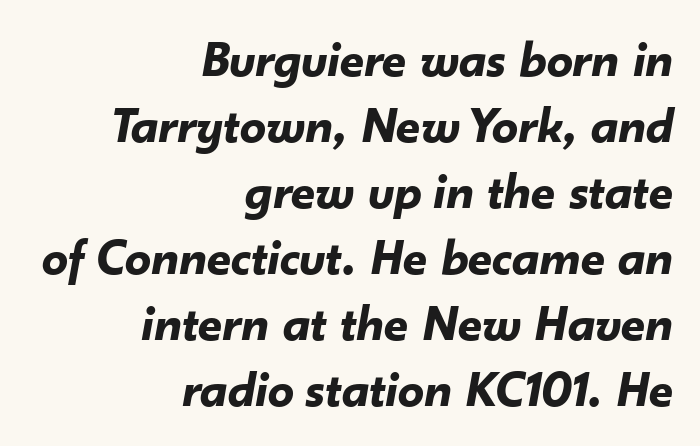
Q: Is the text bold? A: Yes.
Q: Is the text italic (slanted)? A: Yes, it leans right by about 10 degrees.
Q: Is the text underlined? A: No.
Q: How is the paragraph aligned? A: Right-aligned.
Q: Is the spacing between letters normal or unusually wide? A: Normal.
Q: Is the spacing between lines tight, normal or loose? A: Normal.
Q: Width (condensed, normal, or wide)? A: Normal.
Q: Stroke contrast? A: Low.
Q: x-height? A: Small.
Q: Monospaced? A: No.
